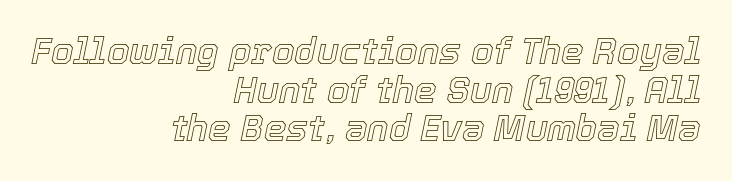
The image shows 36 px text type, italic (leaning right); set right-aligned, tight line spacing (1.07x), normal letter spacing, not underlined; a medium x-height.
